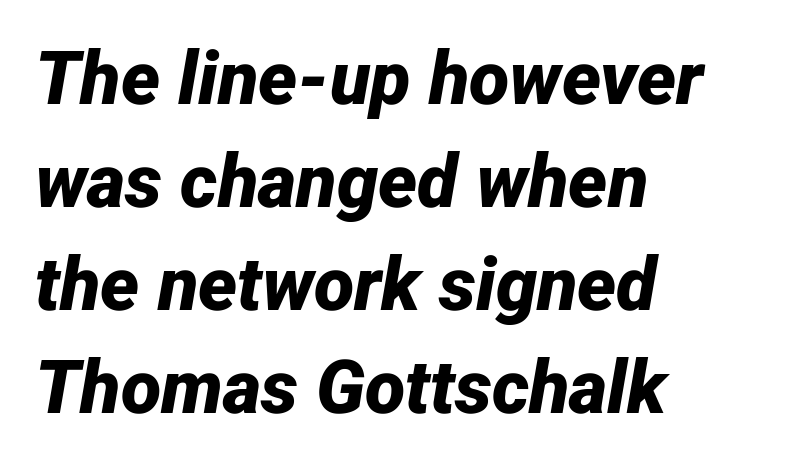
Notice how the stems are inclined rather than vertical — that's the hallmark of italics. These lines are rendered in a variable-pitch font. A bare baseline throughout the passage. Words appear dense and cohesive because spacing is normal. The space between consecutive lines is moderate.
